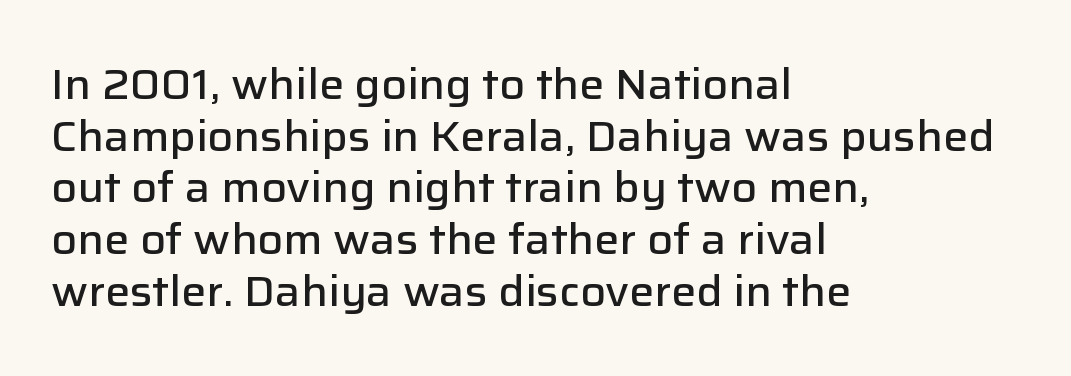
Q: Is the text bold? A: Semi-bold.
Q: Is the text italic (slanted)? A: No, it is upright.
Q: Is the typeface a serif or a sans-serif typeface? A: Sans-serif.
Q: Is the text underlined? A: No.
Q: How is the paragraph aligned? A: Left-aligned.
Q: Is the spacing between letters normal or unusually wide? A: Normal.
Q: Width (condensed, normal, or wide)? A: Normal.
Q: Stroke contrast? A: Low.
Q: x-height? A: Medium.
Q: Monospaced? A: No.
